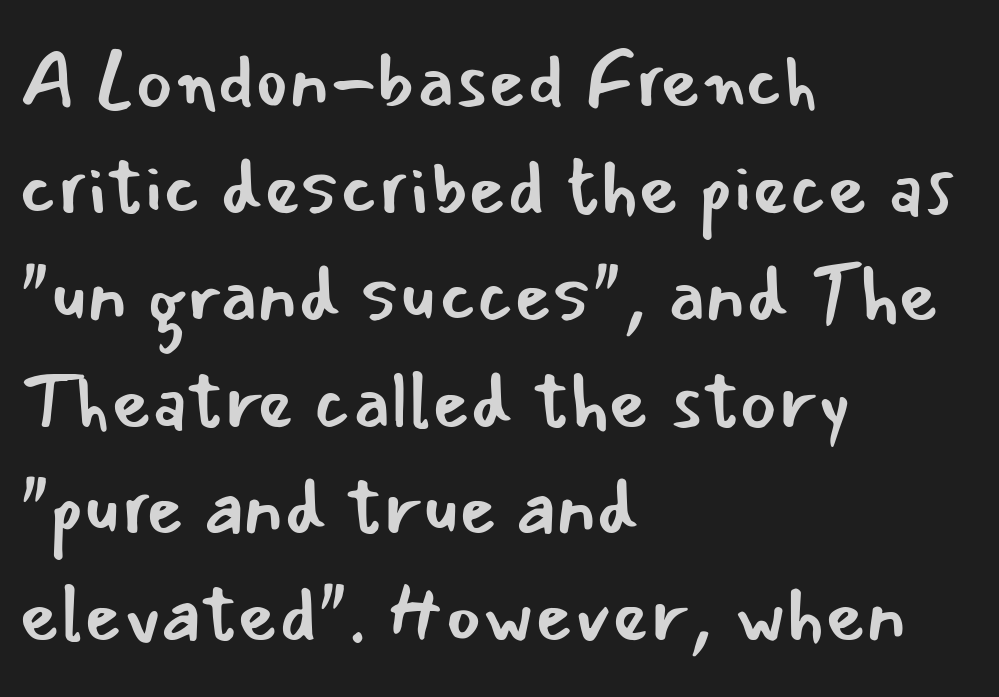
The area under the type is left untouched. Every character sits straight up, as roman type does. The font sits on the lighter half of the weight spectrum, regular included. The lines sit at an ordinary, default distance from one another. These lines are composed in type without serifs.
